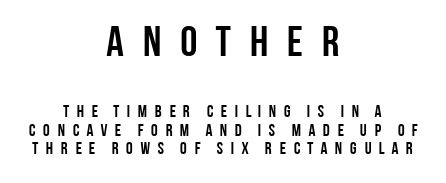
{"serif": "no", "italic": "no", "bold": "yes", "weight": "semibold", "width": "condensed", "stroke_contrast": "low", "x_height": "large", "monospaced": "no", "underline": "no", "align": "center", "line_spacing": "tight", "line_spacing_ratio": 1.09, "letter_spacing": "wide", "letter_spacing_em": 0.36, "larger_block": "first", "size_ratio": 2.53, "glyph_px": 43}
